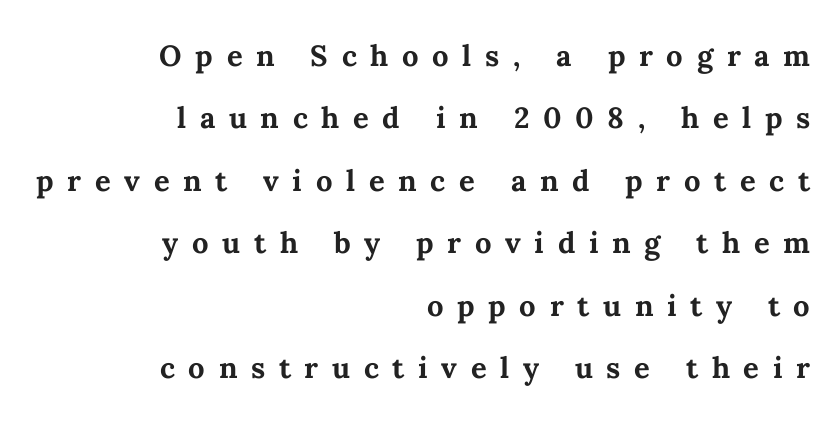
Every character sits straight up, as roman type does. The paragraph shown leans on its right margin. Each glyph is drawn with heavy, bold strokes. The line-height multiplier appears to be the usual default. In terms of letterspacing, this is a distinctly airy, spread setting.
